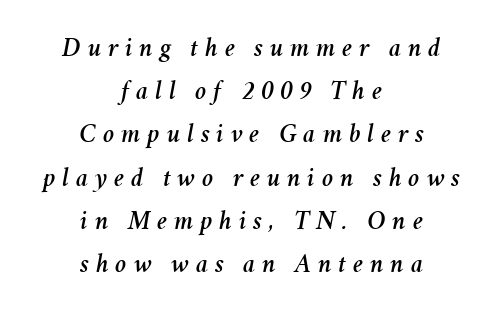
The image shows 27 px text type, italic (leaning right); set centered, normal line spacing (1.6x), unusually wide letter spacing (+0.25 em), not underlined.
